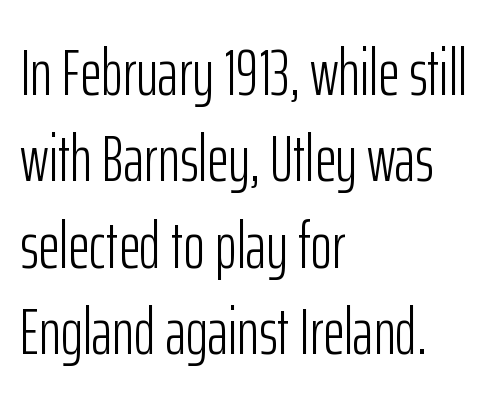
The image shows 66 px light, condensed sans-serif type, upright; set left-aligned, normal line spacing (1.31x), normal letter spacing, not underlined; low stroke contrast and a medium x-height.
